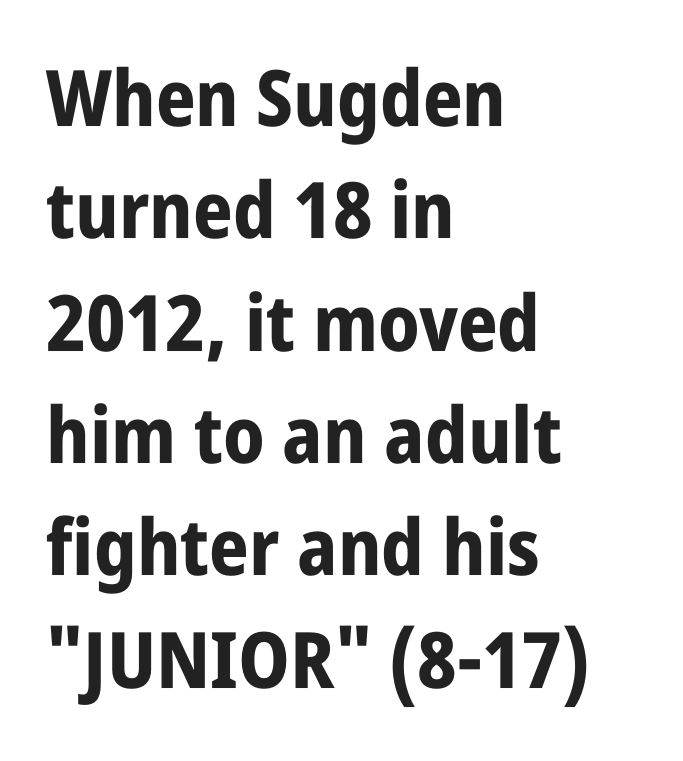
Q: Is the text bold? A: Yes.
Q: Is the text italic (slanted)? A: No, it is upright.
Q: Is the typeface a serif or a sans-serif typeface? A: Sans-serif.
Q: Is the text underlined? A: No.
Q: How is the paragraph aligned? A: Left-aligned.
Q: Is the spacing between letters normal or unusually wide? A: Normal.
Q: Is the spacing between lines tight, normal or loose? A: Normal.
Q: Width (condensed, normal, or wide)? A: Condensed.
Q: Stroke contrast? A: Low.
Q: x-height? A: Large.
Q: Monospaced? A: No.
